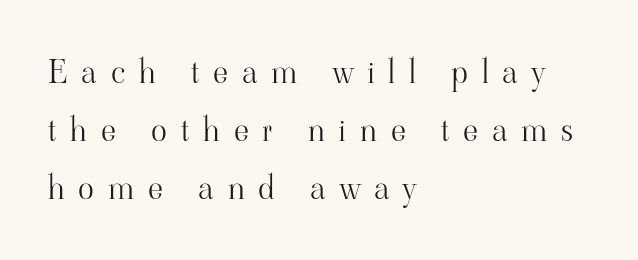
The tracking reads as deliberately expanded to a designer's eye. Think standard paragraph weight, or any step lighter than that. Style check: upright. Unmarked baselines from the first word to the last. Visually the block forms a straight wall on the left and a jagged coastline on the right. Each letter keeps its own natural width here, so spacing adapts to shape.
